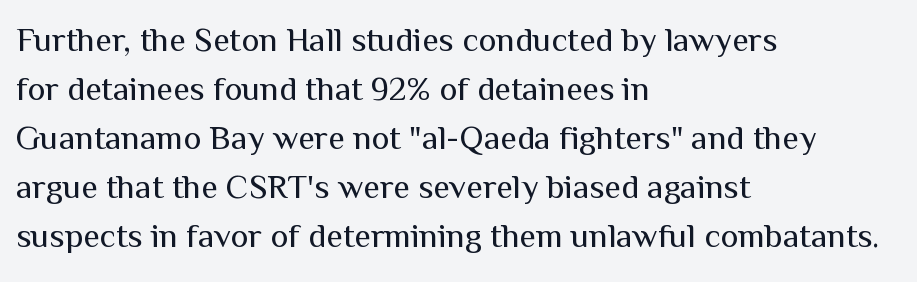
Style check: upright. Leftover space on each line is placed entirely after the last word. Anything drawn beneath the words? Only blank space. Note: no serifs on the glyphs. In terms of letterspacing, this is plain default setting.
